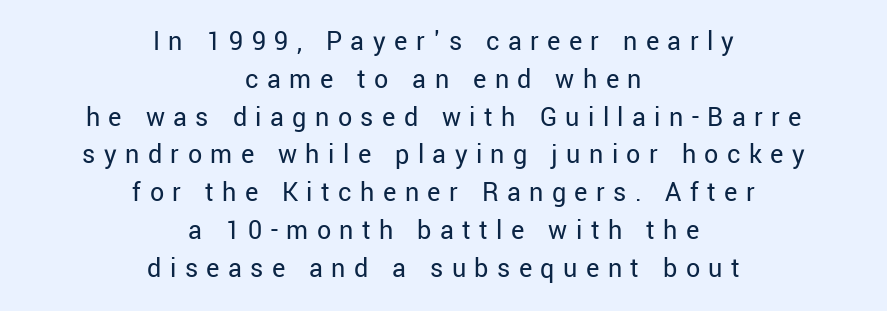
The image shows 28 px regular-weight sans-serif type, upright; set centered, normal line spacing (1.35x), unusually wide letter spacing (+0.3 em), not underlined; low stroke contrast and a medium x-height.
